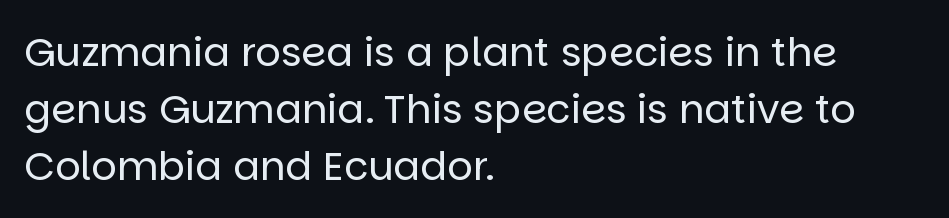
Q: Is the text bold? A: No.
Q: Is the text italic (slanted)? A: No, it is upright.
Q: Is the typeface a serif or a sans-serif typeface? A: Sans-serif.
Q: Is the text underlined? A: No.
Q: How is the paragraph aligned? A: Left-aligned.
Q: Is the spacing between letters normal or unusually wide? A: Normal.
Q: Is the spacing between lines tight, normal or loose? A: Normal.
Q: Width (condensed, normal, or wide)? A: Normal.
Q: Stroke contrast? A: Low.
Q: x-height? A: Large.
Q: Monospaced? A: No.
